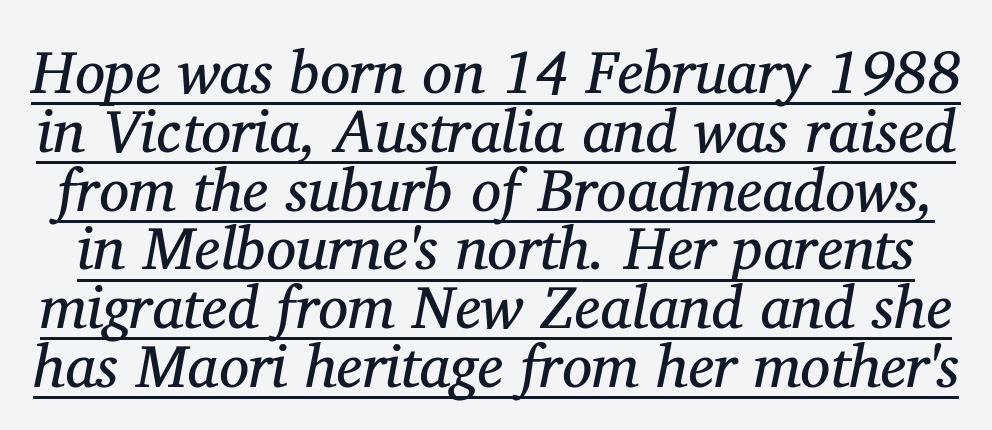
Q: Is the text bold? A: No.
Q: Is the text italic (slanted)? A: Yes, it leans right by about 11 degrees.
Q: Is the typeface a serif or a sans-serif typeface? A: Serif.
Q: Is the text underlined? A: Yes.
Q: Is the spacing between letters normal or unusually wide? A: Normal.
Q: Is the spacing between lines tight, normal or loose? A: Tight.
Q: Width (condensed, normal, or wide)? A: Normal.
Q: Stroke contrast? A: Medium.
Q: x-height? A: Medium.
Q: Monospaced? A: No.
